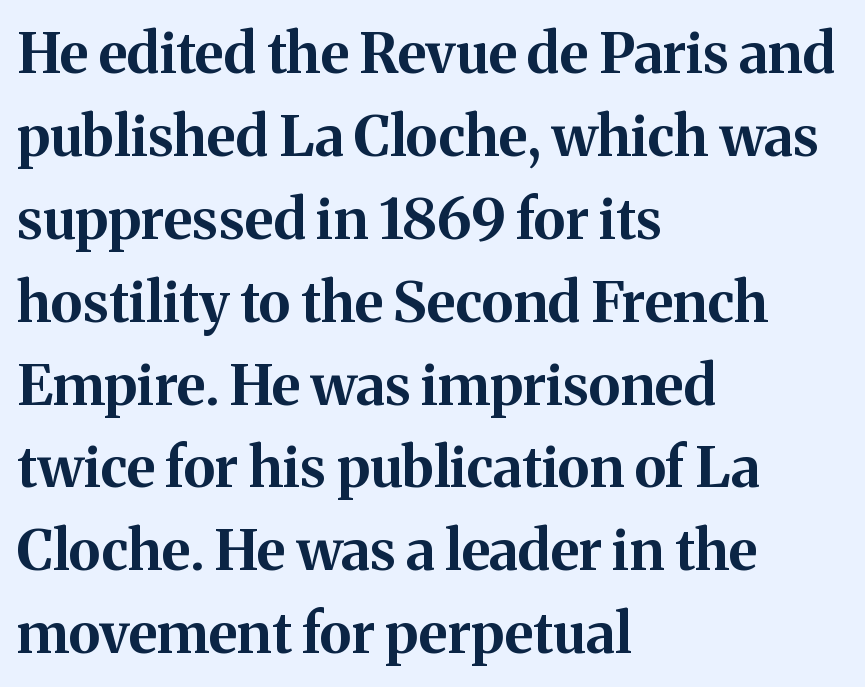
Observe the serifs anchoring each vertical stroke in this sample. Regular leading. Heavy-handed strokes throughout: this text is bold. The typography opts for an upright posture over an oblique one. Line beginnings align vertically; line endings do not.
